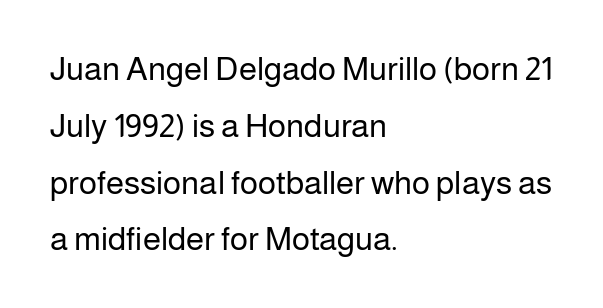
Q: Is the text bold? A: No.
Q: Is the text italic (slanted)? A: No, it is upright.
Q: Is the typeface a serif or a sans-serif typeface? A: Sans-serif.
Q: Is the text underlined? A: No.
Q: How is the paragraph aligned? A: Left-aligned.
Q: Is the spacing between letters normal or unusually wide? A: Normal.
Q: Width (condensed, normal, or wide)? A: Normal.
Q: Stroke contrast? A: Low.
Q: x-height? A: Medium.
Q: Monospaced? A: No.
